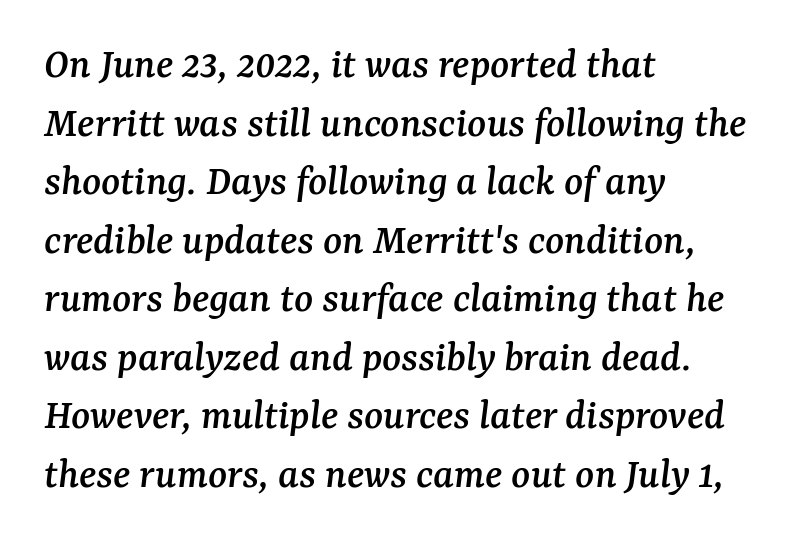
The image shows 44 px serif type, italic (leaning right); set left-aligned, normal line spacing (1.33x), normal letter spacing, not underlined; medium stroke contrast and a medium x-height.
